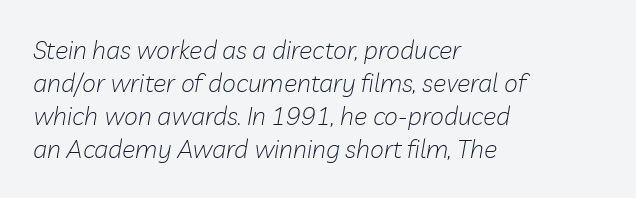
The letterforms sit shoulder to shoulder at normal distance. The specimen reads as italic at a glance. Is this a heavy cut? Hardly; it is regular or lighter. No word sits above an underline. Whoever set this chose a conventional vertical rhythm.
